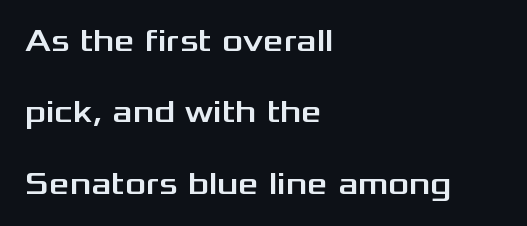
{"serif": "no", "italic": "no", "width": "wide", "stroke_contrast": "medium", "x_height": "medium", "monospaced": "no", "underline": "no", "align": "left", "line_spacing": "loose", "line_spacing_ratio": 2.23, "letter_spacing": "normal", "letter_spacing_em": 0.0, "glyph_px": 32}
